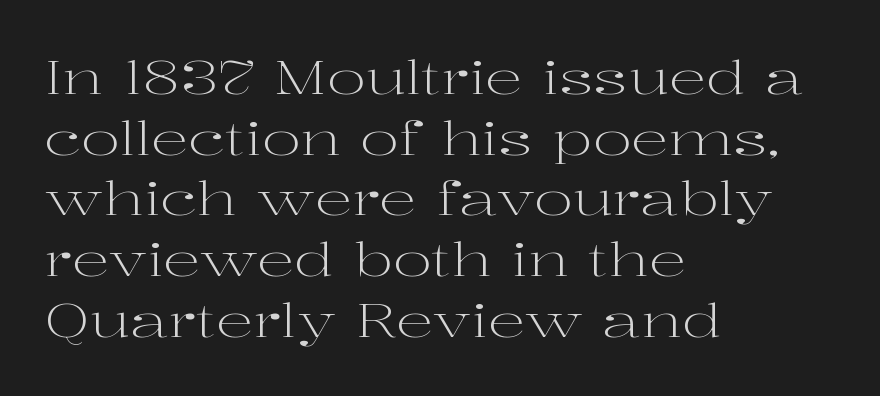
{"serif": "yes", "italic": "no", "bold": "no", "weight": "light", "width": "wide", "stroke_contrast": "high", "x_height": "medium", "monospaced": "no", "underline": "no", "align": "left", "line_spacing": "normal", "line_spacing_ratio": 1.29, "letter_spacing": "normal", "letter_spacing_em": 0.0, "glyph_px": 47}
